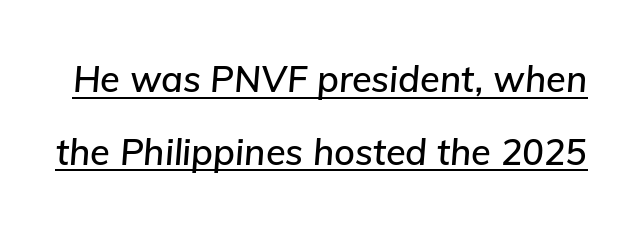
The image shows 36 px text type, italic (leaning right); set loose line spacing (2.02x), normal letter spacing, underlined; low stroke contrast and a medium x-height.
